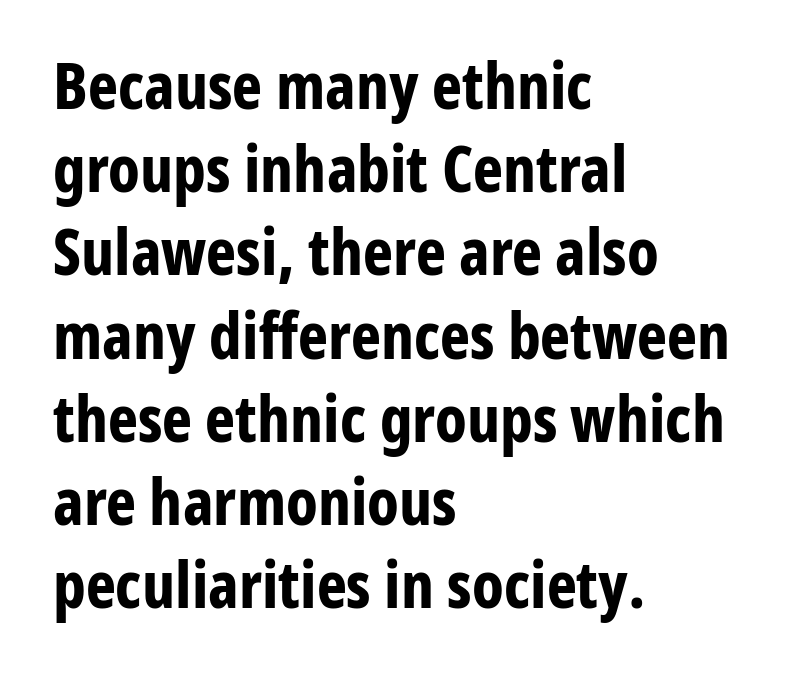
Q: Is the text bold? A: Yes.
Q: Is the text italic (slanted)? A: No, it is upright.
Q: Is the typeface a serif or a sans-serif typeface? A: Sans-serif.
Q: Is the text underlined? A: No.
Q: How is the paragraph aligned? A: Left-aligned.
Q: Is the spacing between letters normal or unusually wide? A: Normal.
Q: Is the spacing between lines tight, normal or loose? A: Normal.
Q: Width (condensed, normal, or wide)? A: Condensed.
Q: Stroke contrast? A: Low.
Q: x-height? A: Medium.
Q: Monospaced? A: No.
